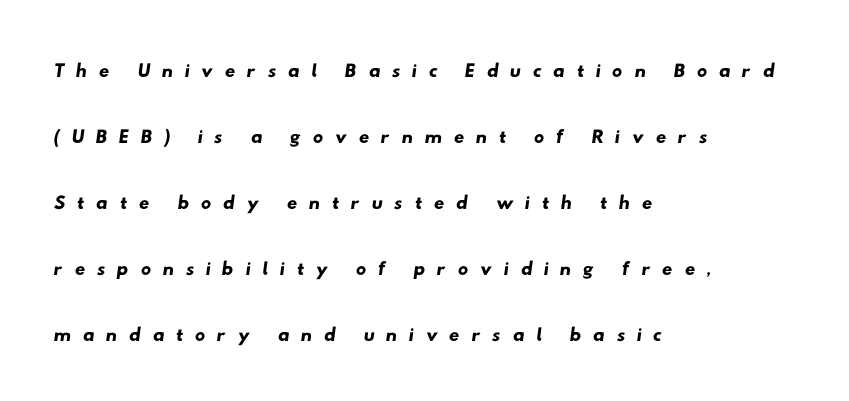
{"serif": "no", "width": "wide", "stroke_contrast": "low", "x_height": "small", "monospaced": "no", "underline": "no", "align": "left", "line_spacing": "loose", "line_spacing_ratio": 2.28, "letter_spacing": "wide", "letter_spacing_em": 0.39, "glyph_px": 29}
